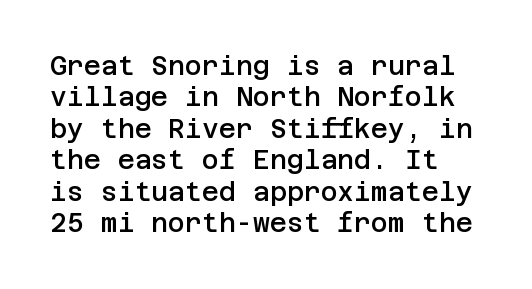
Q: Is the text bold? A: Semi-bold.
Q: Is the text italic (slanted)? A: No, it is upright.
Q: Is the text underlined? A: No.
Q: Is the spacing between letters normal or unusually wide? A: Normal.
